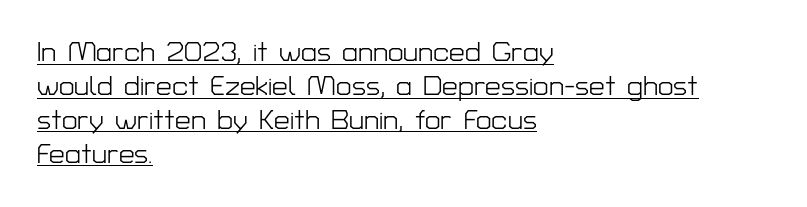
The image shows 28 px light sans-serif type, upright; set left-aligned, line spacing 1.21x, normal letter spacing, underlined; low stroke contrast and a medium x-height.
